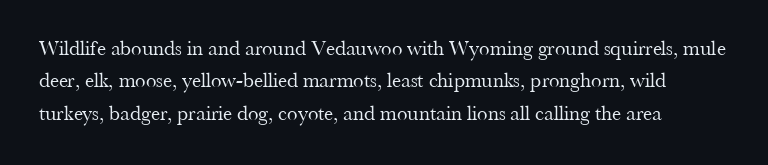
Q: Is the text bold? A: No.
Q: Is the text italic (slanted)? A: No, it is upright.
Q: Is the text underlined? A: No.
Q: Is the spacing between letters normal or unusually wide? A: Normal.
Q: Is the spacing between lines tight, normal or loose? A: Normal.
